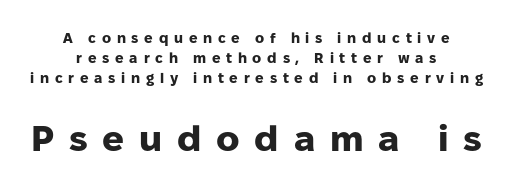
{"serif": "no", "italic": "no", "bold": "yes", "weight": "heavy", "width": "normal", "stroke_contrast": "low", "x_height": "medium", "monospaced": "no", "underline": "no", "align": "center", "line_spacing": "normal", "line_spacing_ratio": 1.42, "letter_spacing": "wide", "letter_spacing_em": 0.41, "larger_block": "second", "size_ratio": 2.57, "glyph_px": 36}
